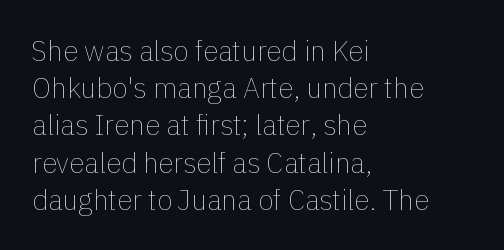
Q: Is the text bold? A: No.
Q: Is the text italic (slanted)? A: No, it is upright.
Q: Is the text underlined? A: No.
Q: How is the paragraph aligned? A: Left-aligned.
Q: Is the spacing between letters normal or unusually wide? A: Normal.
Q: Is the spacing between lines tight, normal or loose? A: Normal.
Q: Width (condensed, normal, or wide)? A: Normal.
Q: x-height? A: Medium.
Q: Monospaced? A: No.
